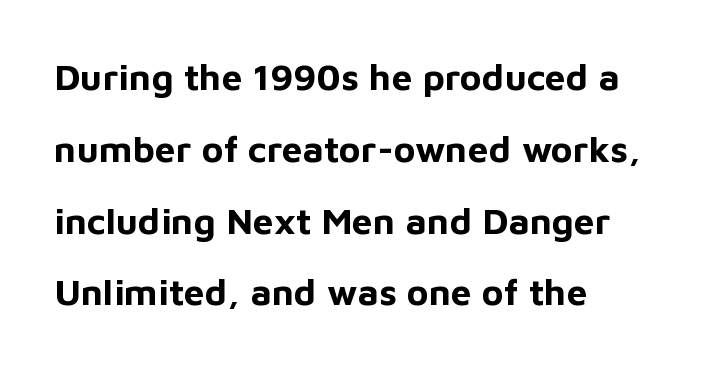
{"serif": "no", "italic": "no", "bold": "yes", "weight": "bold", "width": "normal", "stroke_contrast": "low", "x_height": "medium", "monospaced": "no", "underline": "no", "align": "left", "line_spacing": "loose", "line_spacing_ratio": 1.94, "letter_spacing": "normal", "letter_spacing_em": 0.0, "glyph_px": 37}
